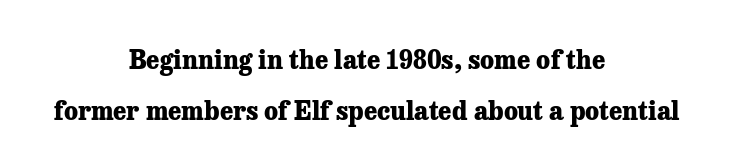
The image shows 25 px bold type, upright; set centered, loose line spacing (2.04x), normal letter spacing, not underlined.
